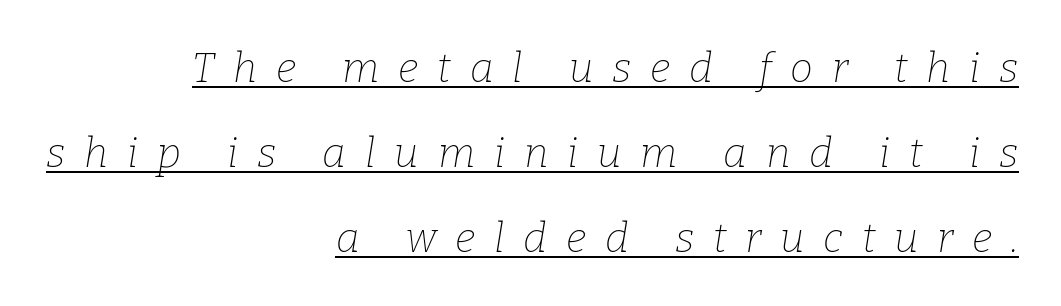
Q: Is the text bold? A: No.
Q: Is the text italic (slanted)? A: Yes, it leans right by about 9 degrees.
Q: Is the typeface a serif or a sans-serif typeface? A: Serif.
Q: Is the text underlined? A: Yes.
Q: How is the paragraph aligned? A: Right-aligned.
Q: Is the spacing between letters normal or unusually wide? A: Unusually wide.
Q: Is the spacing between lines tight, normal or loose? A: Loose.
Q: Width (condensed, normal, or wide)? A: Normal.
Q: Stroke contrast? A: Low.
Q: x-height? A: Medium.
Q: Monospaced? A: No.
